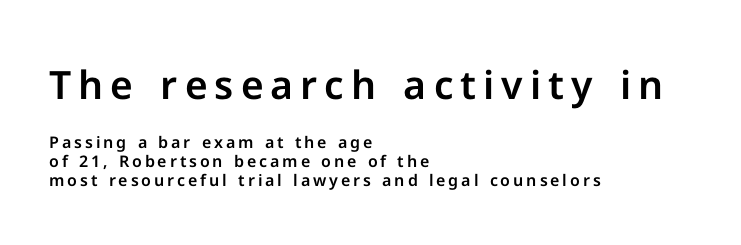
{"serif": "no", "italic": "no", "width": "normal", "stroke_contrast": "low", "x_height": "medium", "monospaced": "no", "underline": "no", "align": "left", "line_spacing_ratio": 1.19, "larger_block": "first", "size_ratio": 2.44, "glyph_px": 39}
